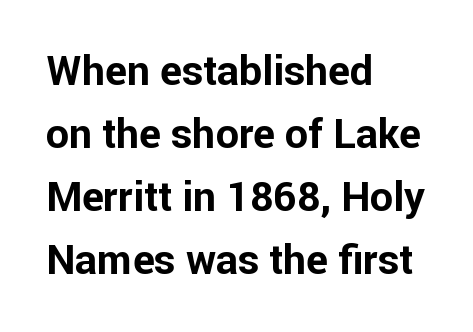
The image shows 41 px bold sans-serif type, upright; set left-aligned, normal line spacing (1.54x), normal letter spacing, not underlined; low stroke contrast and a medium x-height.
